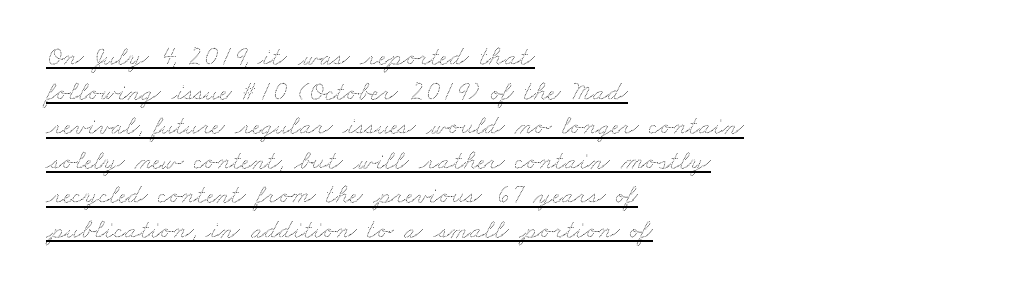
{"underline": "yes", "align": "left", "line_spacing": "normal", "line_spacing_ratio": 1.28, "letter_spacing": "normal", "letter_spacing_em": 0.0, "glyph_px": 27}
